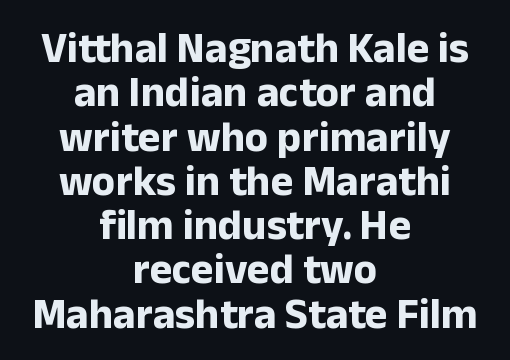
{"serif": "no", "italic": "no", "bold": "yes", "weight": "bold", "width": "normal", "stroke_contrast": "low", "x_height": "medium", "monospaced": "no", "underline": "no", "align": "center", "line_spacing": "tight", "line_spacing_ratio": 1.03, "letter_spacing": "normal", "letter_spacing_em": 0.0, "glyph_px": 43}
